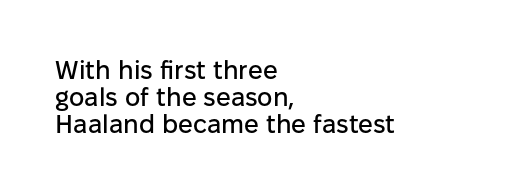
Rows of type sit shoulder to shoulder in the vertical direction. Spacing between characters is what you'd get straight out of the box. Quick note: not italic, upright. Honestly, there is no underline to notice here at all. Casual observation: everything's shoved over to the left.
